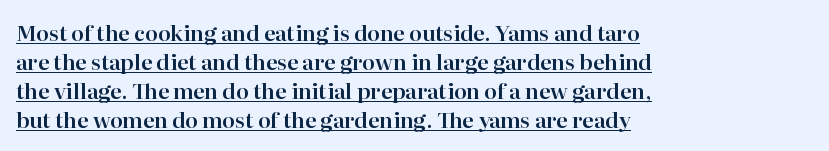
Q: Is the text italic (slanted)? A: No, it is upright.
Q: Is the text underlined? A: Yes.
Q: How is the paragraph aligned? A: Left-aligned.
Q: Is the spacing between letters normal or unusually wide? A: Normal.
Q: Is the spacing between lines tight, normal or loose? A: Normal.
